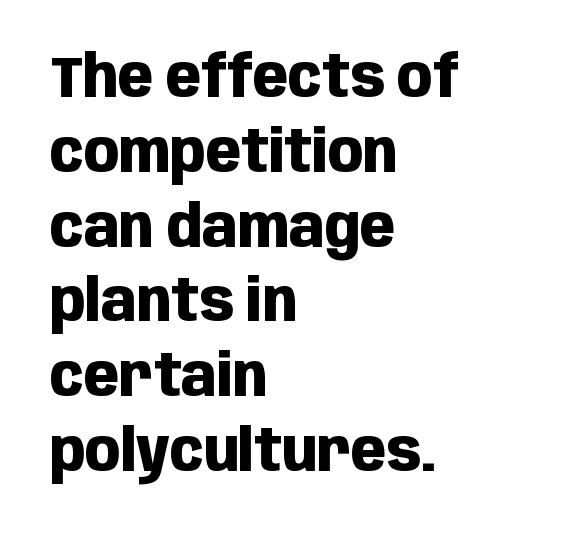
{"serif": "no", "italic": "no", "bold": "yes", "weight": "heavy", "width": "condensed", "stroke_contrast": "low", "x_height": "large", "monospaced": "no", "underline": "no", "align": "left", "line_spacing": "normal", "line_spacing_ratio": 1.29, "letter_spacing": "normal", "letter_spacing_em": 0.0, "glyph_px": 58}
